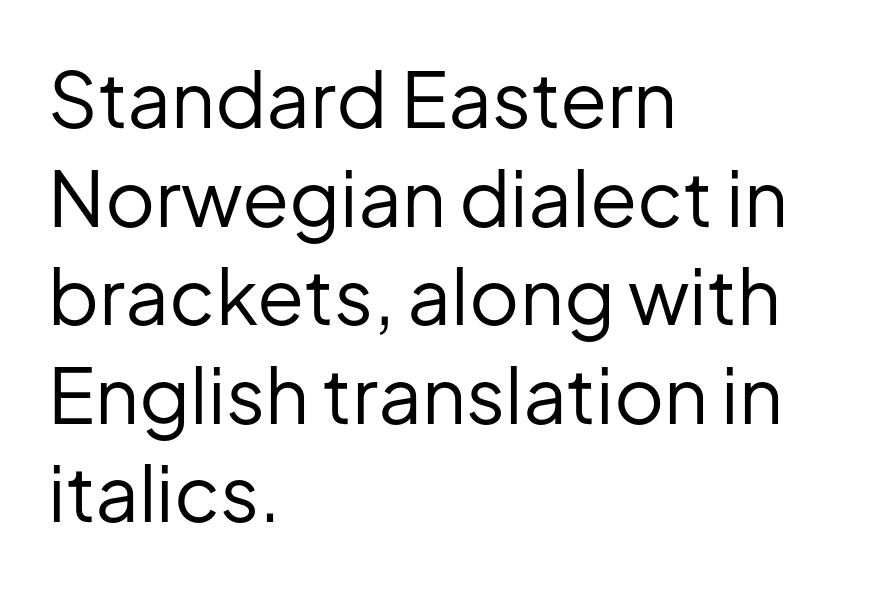
{"serif": "no", "italic": "no", "bold": "no", "weight": "regular", "width": "normal", "stroke_contrast": "low", "x_height": "medium", "monospaced": "no", "underline": "no", "align": "left", "line_spacing": "normal", "line_spacing_ratio": 1.28, "letter_spacing": "normal", "letter_spacing_em": 0.0, "glyph_px": 77}
